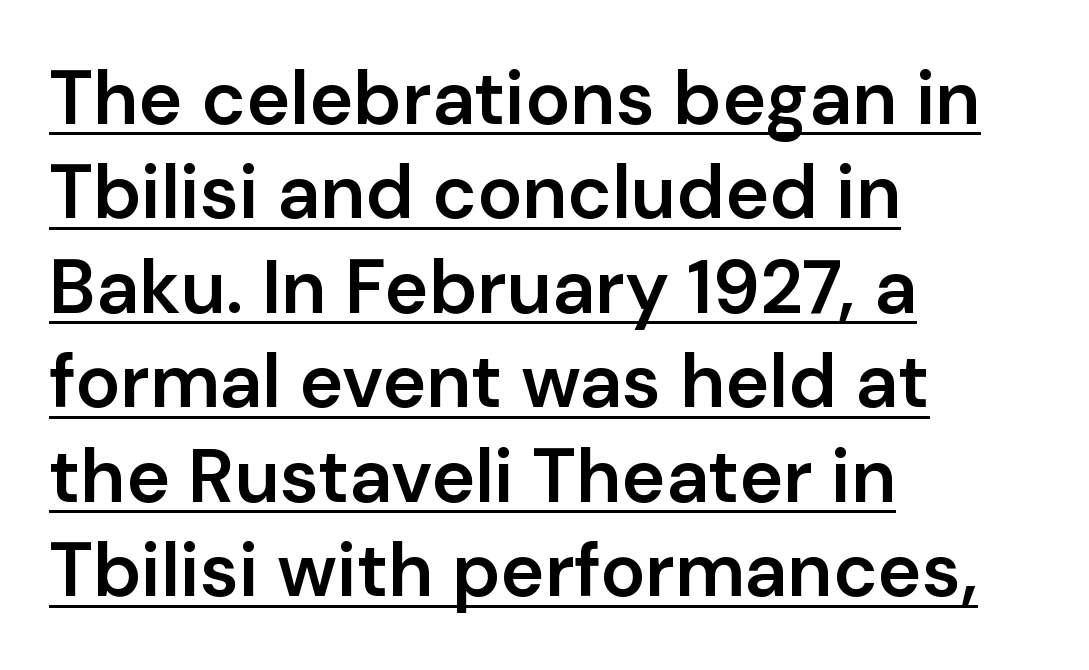
{"serif": "no", "italic": "no", "bold": "semi", "weight": "semibold", "width": "normal", "stroke_contrast": "low", "x_height": "medium", "monospaced": "no", "underline": "yes", "align": "left", "line_spacing": "normal", "line_spacing_ratio": 1.26, "letter_spacing": "normal", "letter_spacing_em": 0.0, "glyph_px": 75}
